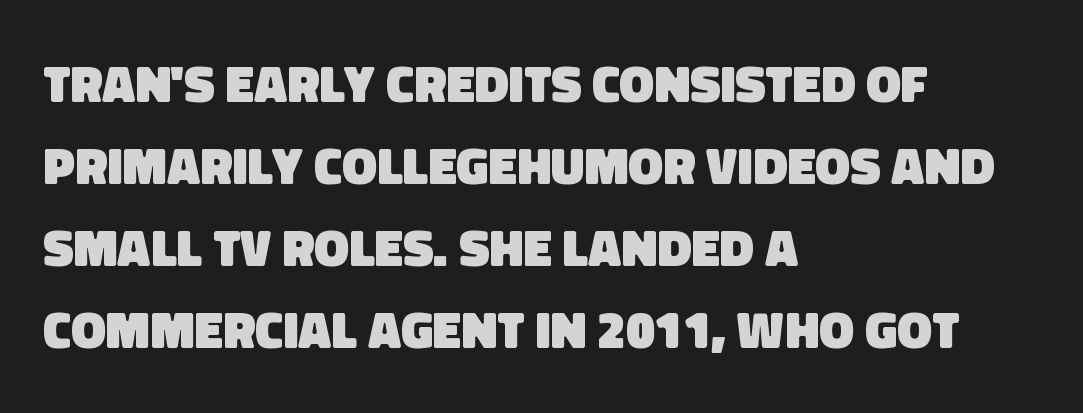
{"serif": "no", "bold": "yes", "weight": "heavy", "width": "normal", "stroke_contrast": "low", "x_height": "large", "monospaced": "no", "underline": "no", "align": "left", "line_spacing": "normal", "line_spacing_ratio": 1.58, "letter_spacing": "normal", "letter_spacing_em": 0.0, "glyph_px": 52}
